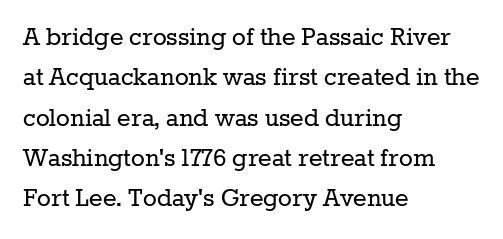
{"serif": "yes", "italic": "no", "bold": "no", "weight": "regular", "width": "normal", "stroke_contrast": "low", "x_height": "medium", "monospaced": "no", "underline": "no", "align": "left", "line_spacing": "normal", "line_spacing_ratio": 1.39, "letter_spacing": "normal", "letter_spacing_em": 0.0, "glyph_px": 29}
